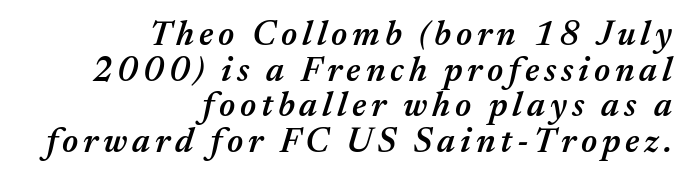
The image shows 35 px semibold type, italic (leaning right); set right-aligned, tight line spacing (1.02x), not underlined; medium stroke contrast and a medium x-height.
